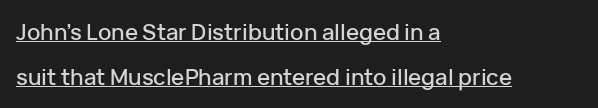
The image shows 22 px text type, upright; set left-aligned, loose line spacing (2.04x), normal letter spacing, underlined.
